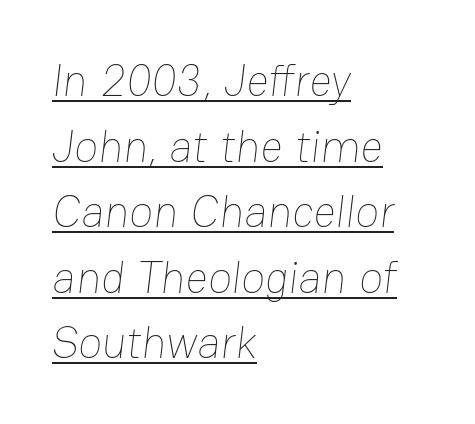
{"bold": "no", "weight": "thin", "width": "normal", "stroke_contrast": "low", "x_height": "medium", "monospaced": "no", "underline": "yes", "align": "left", "line_spacing": "normal", "line_spacing_ratio": 1.49, "letter_spacing": "normal", "letter_spacing_em": 0.0, "glyph_px": 44}
